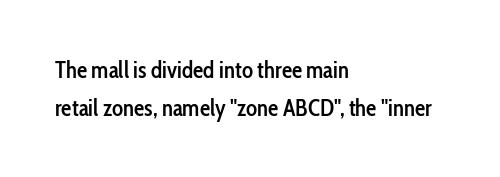
Q: Is the text bold? A: Semi-bold.
Q: Is the text italic (slanted)? A: No, it is upright.
Q: Is the text underlined? A: No.
Q: How is the paragraph aligned? A: Left-aligned.
Q: Is the spacing between letters normal or unusually wide? A: Normal.
Q: Is the spacing between lines tight, normal or loose? A: Normal.
